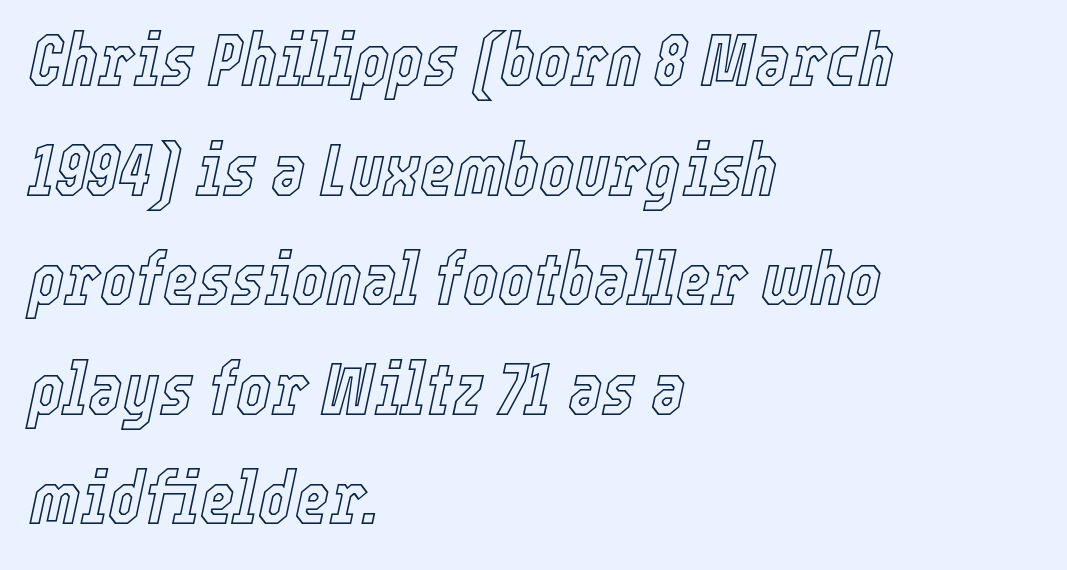
The image shows 74 px condensed type, italic (leaning right); set left-aligned, normal line spacing (1.48x), normal letter spacing, not underlined; a medium x-height.
